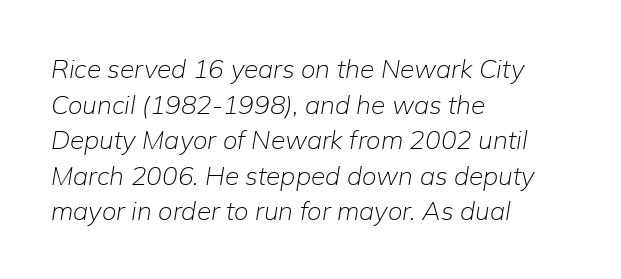
Q: Is the text bold? A: No.
Q: Is the text italic (slanted)? A: Yes, it leans right by about 9 degrees.
Q: Is the text underlined? A: No.
Q: How is the paragraph aligned? A: Left-aligned.
Q: Is the spacing between letters normal or unusually wide? A: Normal.
Q: Is the spacing between lines tight, normal or loose? A: Normal.
